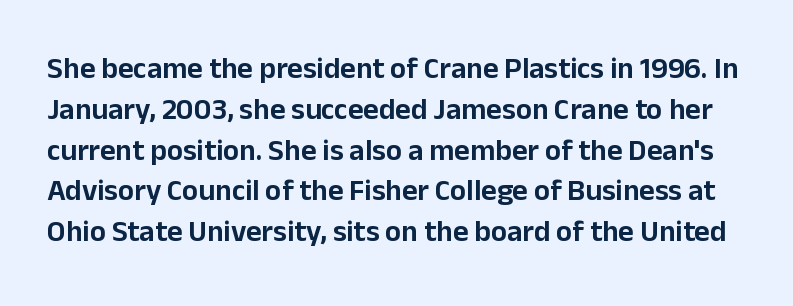
Nope, not italic — everything's standing straight. Observe the ordinary spacing: letters are neighbours, not strangers. These lines are rendered in a variable-pitch font. The glyphs in this specimen are sans serif. Descenders hang freely into open space. Vertical spacing — default.
